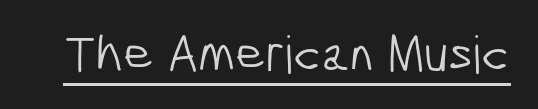
Compared with typical body copy, the letter spacing here is the same. This sample uses a sans-serif face. The face used here appears with an underline applied. Each letter keeps its own natural width here, so spacing adapts to shape. Stroke thickness stays within the range of a standard reading face or lighter.
